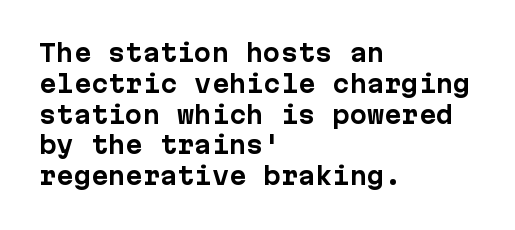
It's the straight-up-and-down kind of type. Descender tails drop into unmarked territory. Weight check: bold — yes, fully. Line beginnings align vertically; line endings do not.
